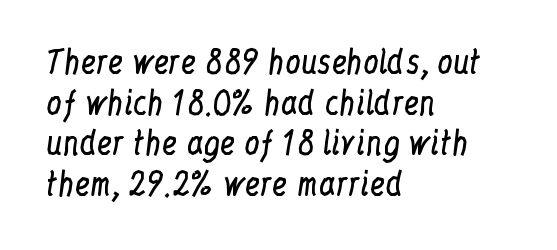
Serif or sans? Serif — the stroke terminals have little feet. The lines in this sample share a left origin and differ only in where they stop. Lines of text with bare space underneath. Vertical stems look standard width or narrower in stroke. This sample has the flowing, uneven cadence of proportional lettering.
